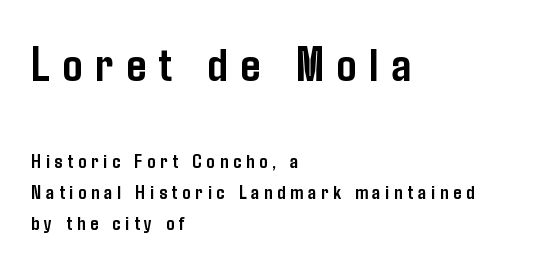
Q: Is the text bold? A: Yes.
Q: Is the text italic (slanted)? A: No, it is upright.
Q: Is the typeface a serif or a sans-serif typeface? A: Sans-serif.
Q: Is the text underlined? A: No.
Q: How is the paragraph aligned? A: Left-aligned.
Q: Is the spacing between letters normal or unusually wide? A: Unusually wide.
Q: Is the spacing between lines tight, normal or loose? A: Normal.
Q: Which block of text is set in a larger size, the first (top) or the second (bottom)? A: The first (top) one.
Q: Width (condensed, normal, or wide)? A: Condensed.
Q: Stroke contrast? A: Low.
Q: x-height? A: Medium.
Q: Monospaced? A: No.
